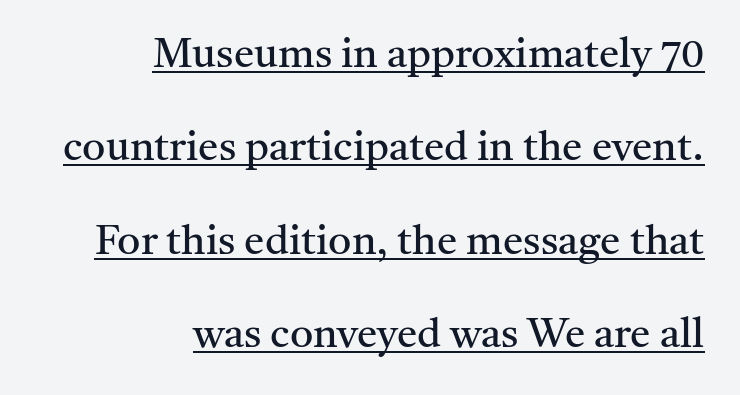
Q: Is the text bold? A: No.
Q: Is the text italic (slanted)? A: No, it is upright.
Q: Is the typeface a serif or a sans-serif typeface? A: Serif.
Q: Is the text underlined? A: Yes.
Q: How is the paragraph aligned? A: Right-aligned.
Q: Is the spacing between letters normal or unusually wide? A: Normal.
Q: Is the spacing between lines tight, normal or loose? A: Loose.
Q: Width (condensed, normal, or wide)? A: Normal.
Q: Stroke contrast? A: Medium.
Q: x-height? A: Medium.
Q: Monospaced? A: No.
